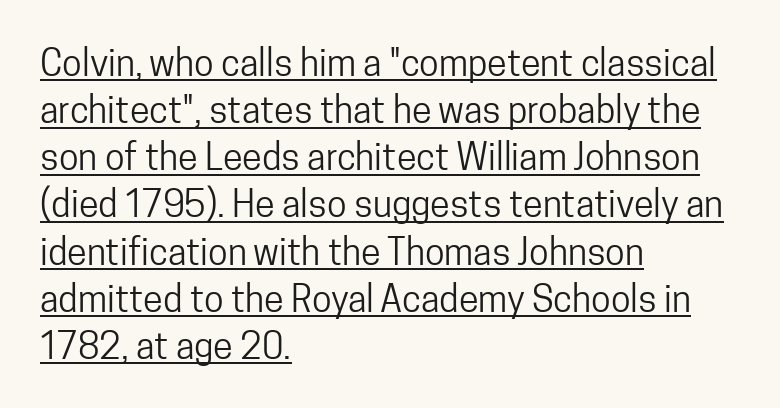
The image shows 36 px regular-weight, condensed sans-serif type, upright; set left-aligned, normal line spacing (1.31x), normal letter spacing, underlined; low stroke contrast and a medium x-height.
